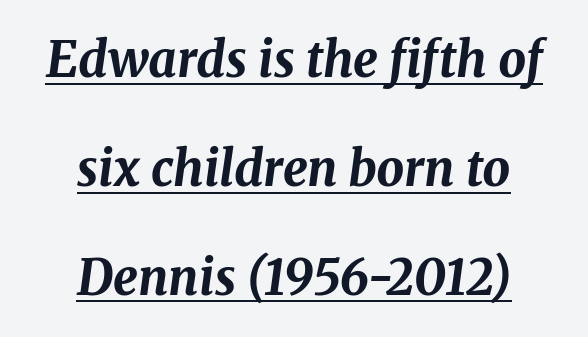
There is no visible air inserted between adjacent glyphs. Summary of vertical rhythm: relaxed, with wide interline spacing. Notice how a bar underscores the lettering throughout. The glyphs look as if they've been sheared to an angle. Both edges are ragged and mirror each other, which tells us the setting is centered.
